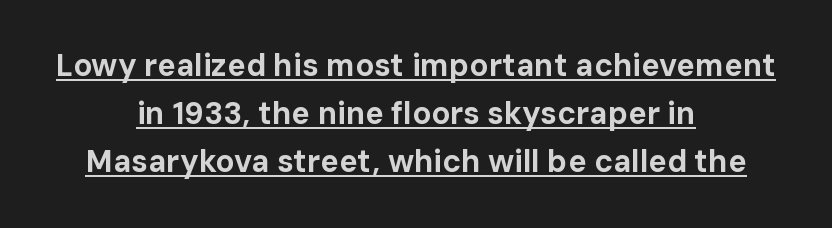
Varying glyph widths throughout — classic text-font behaviour. Honestly, the row spacing looks completely unremarkable. Casual observation: everything's sitting right in the middle. The passage shown is emphatically bold. Observe the absence of serifs on each vertical stroke in this sample.
